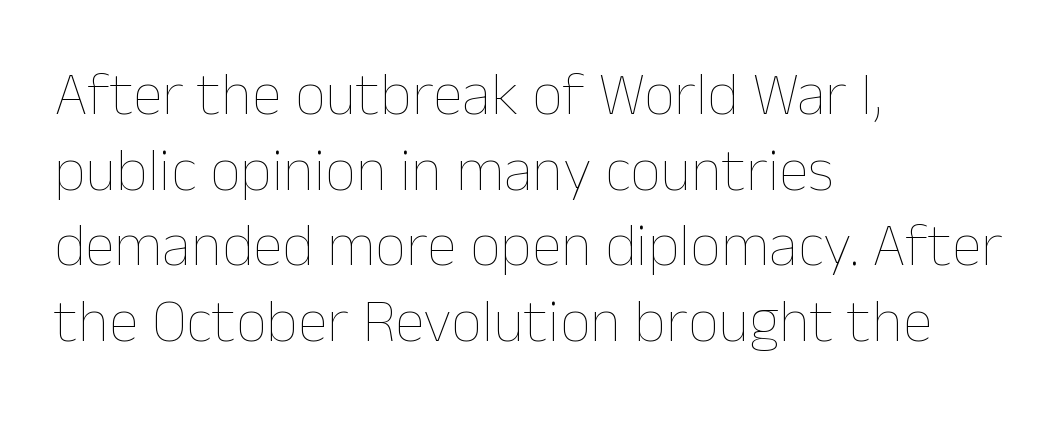
{"italic": "no", "bold": "no", "weight": "thin", "width": "normal", "stroke_contrast": "low", "x_height": "medium", "monospaced": "no", "underline": "no", "align": "left", "line_spacing_ratio": 1.24, "letter_spacing": "normal", "letter_spacing_em": 0.0, "glyph_px": 61}
